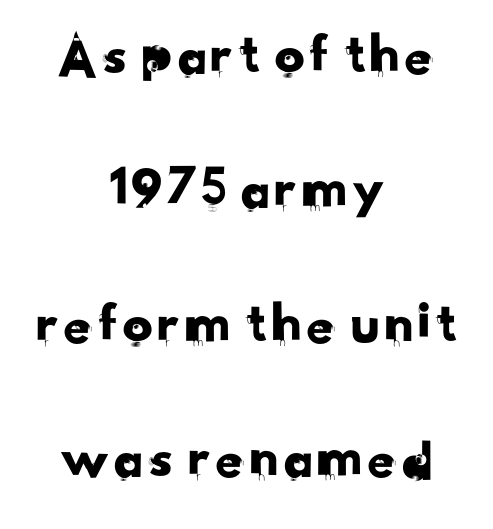
The image shows 60 px sans-serif type; set centered, loose line spacing (2.24x), normal letter spacing, not underlined; low stroke contrast and a small x-height.
